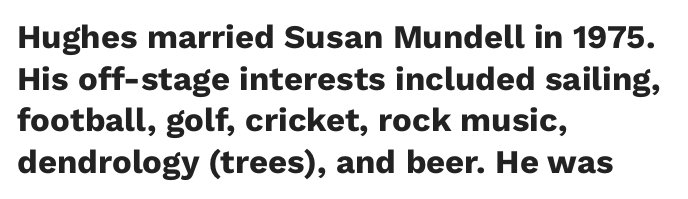
The space between consecutive lines is moderate. The face used here is rendered with its standard letterfit. Regarding serifs, this sample does without them. Style check: upright. Just letters on the line, the space beneath them empty. Does the weight exceed regular? Yes, all the way to bold.
